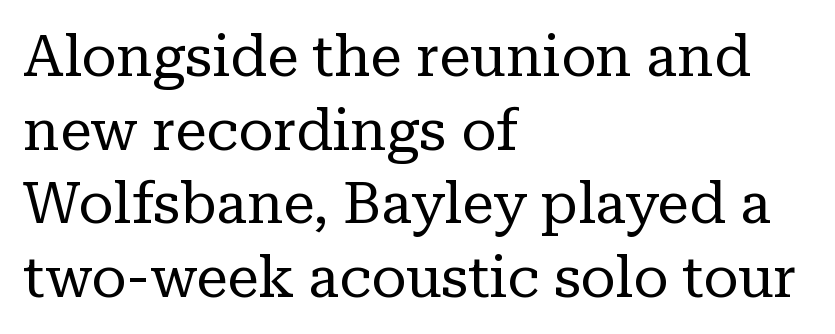
Here the designer chose a conventional face with non-uniform glyph widths. Line beginnings align vertically; line endings do not. Tracking here is standard; glyphs follow each other at the usual distance. Vertical spacing — default.
